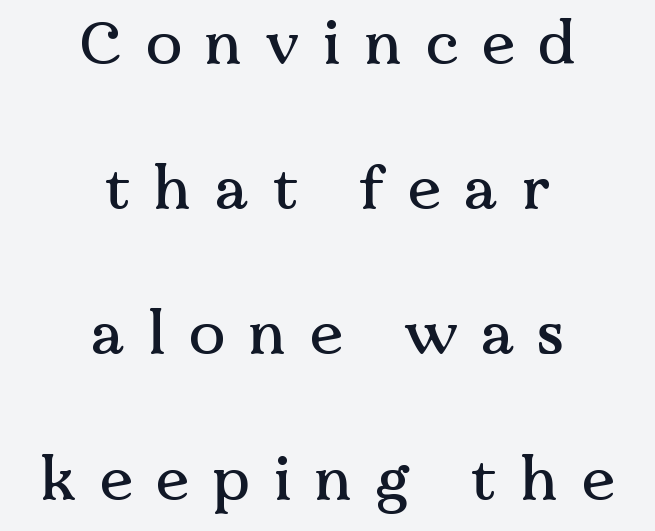
Serif or sans? Serif — the stroke terminals have little feet. The letters advance in unequal steps, a hallmark of proportional type. Layout note: lines centered. Caption: expanded tracking, letters set apart. Rule under the text: the space is simply empty. In terms of leading, this rendering errs on the spacious side.
